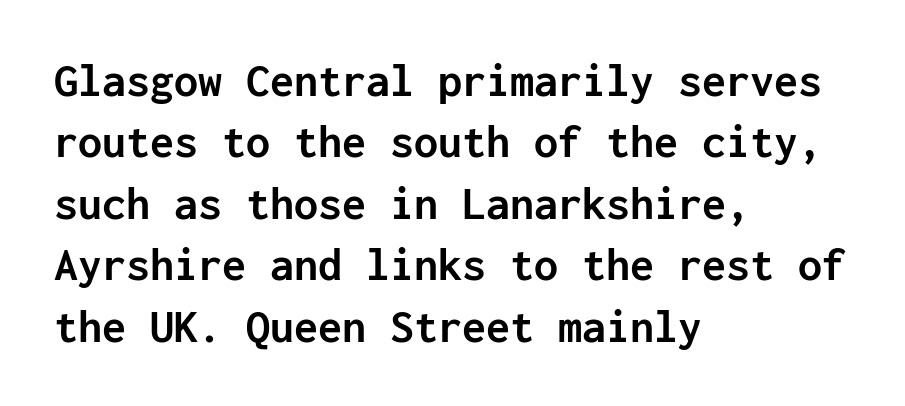
The image shows 48 px semibold sans-serif type, upright, monospaced; set left-aligned, normal line spacing (1.28x), normal letter spacing, not underlined; low stroke contrast and a medium x-height.
